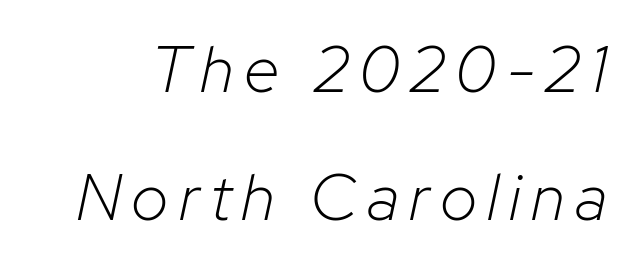
The font's italic variant was chosen for this text. A bare baseline throughout the passage. Stroke mass is kept to a normal reading level or below. This sample trades compactness for vertical openness between lines. Do the characters align in a grid? No, the font is proportional.
